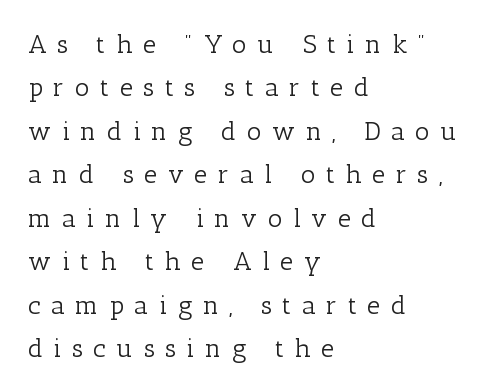
{"italic": "no", "bold": "no", "underline": "no", "align": "left", "line_spacing": "normal", "line_spacing_ratio": 1.67, "letter_spacing": "wide", "letter_spacing_em": 0.4, "glyph_px": 26}
